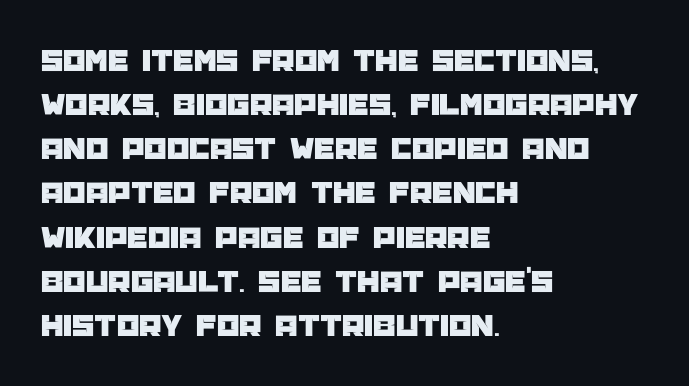
The image shows 32 px sans-serif type, upright; set left-aligned, normal line spacing (1.38x), normal letter spacing, not underlined; low stroke contrast and a large x-height.
